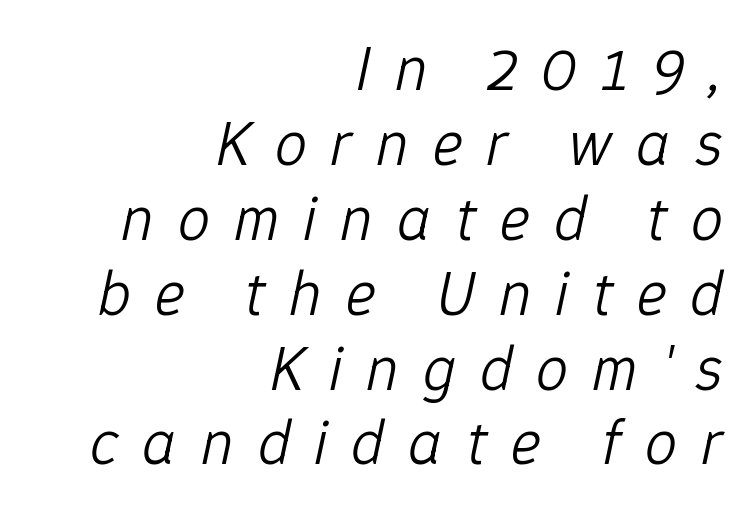
Q: Is the text bold? A: No.
Q: Is the text italic (slanted)? A: Yes, it leans right by about 12 degrees.
Q: Is the text underlined? A: No.
Q: How is the paragraph aligned? A: Right-aligned.
Q: Is the spacing between letters normal or unusually wide? A: Unusually wide.
Q: Width (condensed, normal, or wide)? A: Normal.
Q: Stroke contrast? A: Low.
Q: x-height? A: Medium.
Q: Monospaced? A: No.
